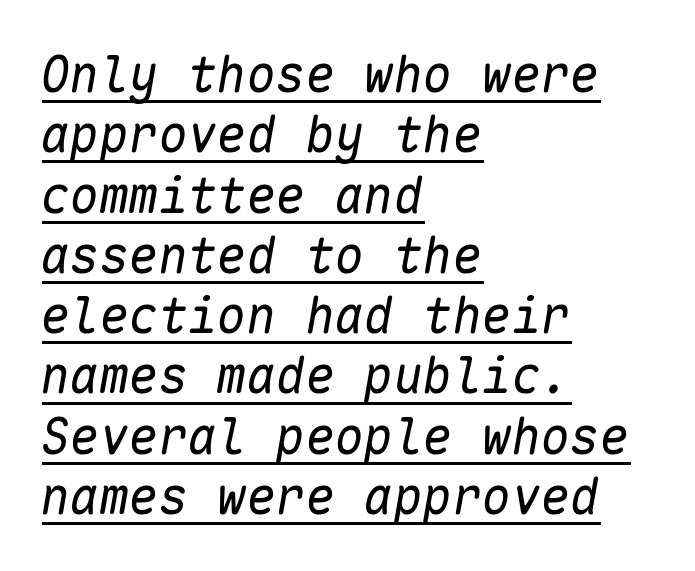
The image shows 49 px regular-weight type, italic (leaning right), monospaced; set left-aligned, line spacing 1.23x, normal letter spacing, underlined; low stroke contrast and a medium x-height.
